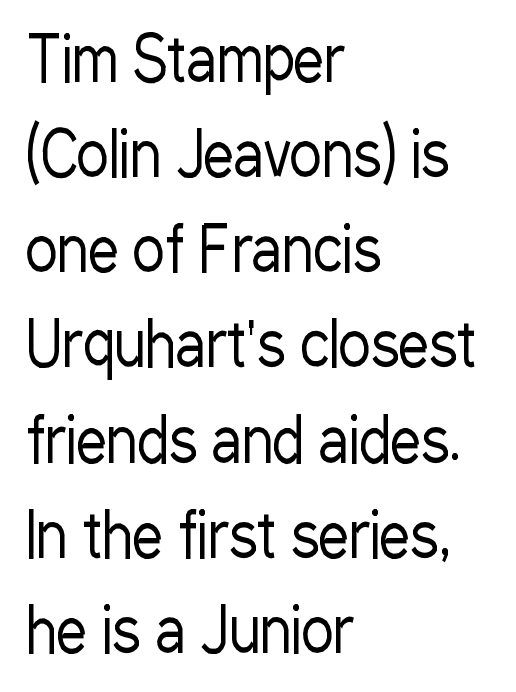
{"serif": "no", "italic": "no", "bold": "no", "weight": "regular", "width": "condensed", "stroke_contrast": "low", "x_height": "medium", "monospaced": "no", "underline": "no", "align": "left", "line_spacing": "normal", "line_spacing_ratio": 1.56, "letter_spacing": "normal", "letter_spacing_em": 0.0, "glyph_px": 61}
